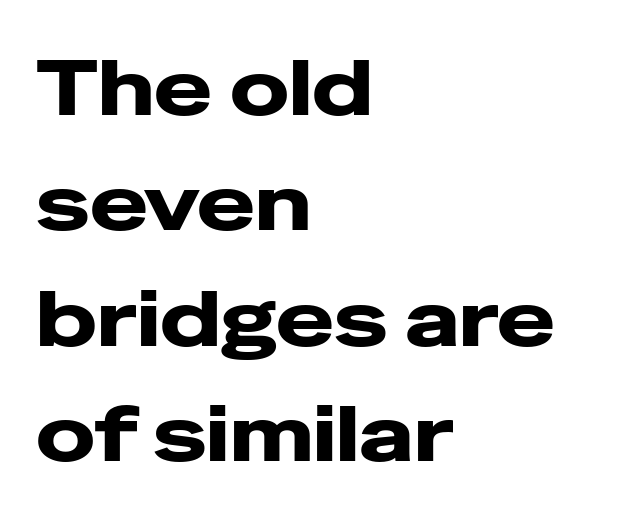
The lines in this sample share a left origin and differ only in where they stop. Each letter's strokes conclude bluntly, with no projecting serifs. A full-strength bold gives these letters their thick strokes. The zone under the glyphs is completely vacant. The passage shown is typed in a proportional face where columns would drift.
